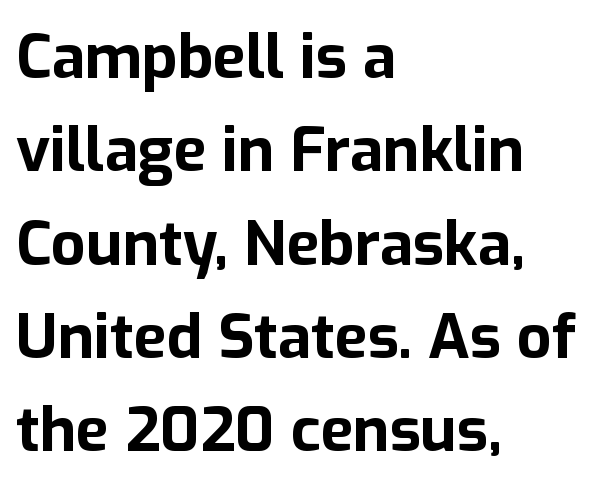
Q: Is the text bold? A: Yes.
Q: Is the text italic (slanted)? A: No, it is upright.
Q: Is the typeface a serif or a sans-serif typeface? A: Sans-serif.
Q: Is the text underlined? A: No.
Q: How is the paragraph aligned? A: Left-aligned.
Q: Is the spacing between letters normal or unusually wide? A: Normal.
Q: Is the spacing between lines tight, normal or loose? A: Normal.
Q: Width (condensed, normal, or wide)? A: Normal.
Q: Stroke contrast? A: Low.
Q: x-height? A: Medium.
Q: Monospaced? A: No.
